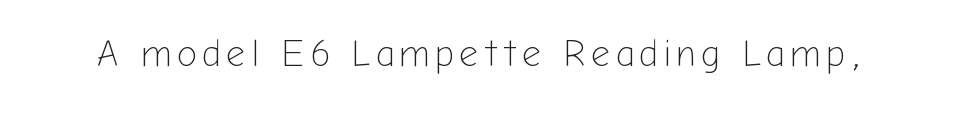
The image shows 37 px light sans-serif type, upright; set not underlined; low stroke contrast and a medium x-height.
